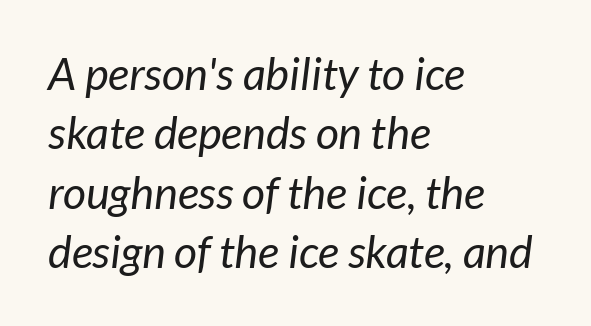
{"serif": "no", "bold": "no", "weight": "regular", "width": "normal", "stroke_contrast": "low", "x_height": "medium", "monospaced": "no", "underline": "no", "align": "left", "line_spacing": "normal", "line_spacing_ratio": 1.32, "letter_spacing": "normal", "letter_spacing_em": 0.0, "glyph_px": 45}
